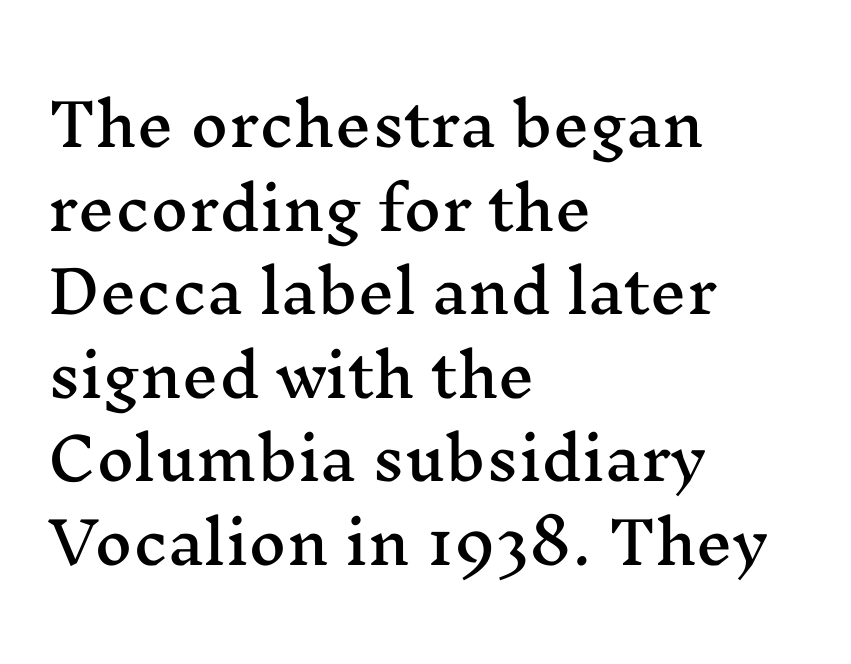
The paragraph has a hard left edge and a soft right edge. Here the designer chose a conventional face with non-uniform glyph widths. Small tapered or slab feet sit at the stroke ends, so this counts as serif. Standard letterfit; no display-style spreading of the glyphs. Lines of text with bare space underneath.
